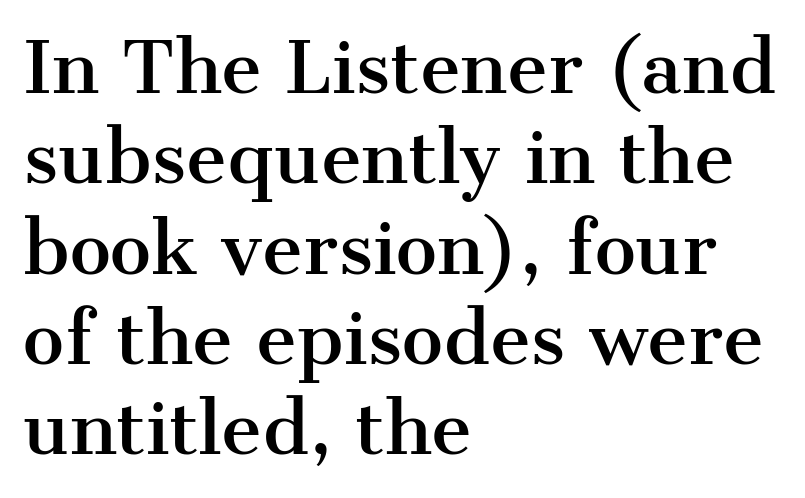
The image shows 70 px serif type, upright; set left-aligned, normal line spacing (1.29x), normal letter spacing, not underlined; medium stroke contrast and a medium x-height.
